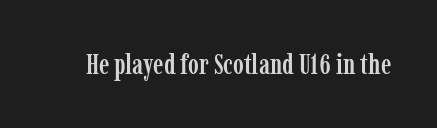
{"serif": "yes", "italic": "no", "width": "condensed", "stroke_contrast": "low", "x_height": "medium", "monospaced": "no", "underline": "no", "letter_spacing": "normal", "letter_spacing_em": 0.0, "glyph_px": 29}
